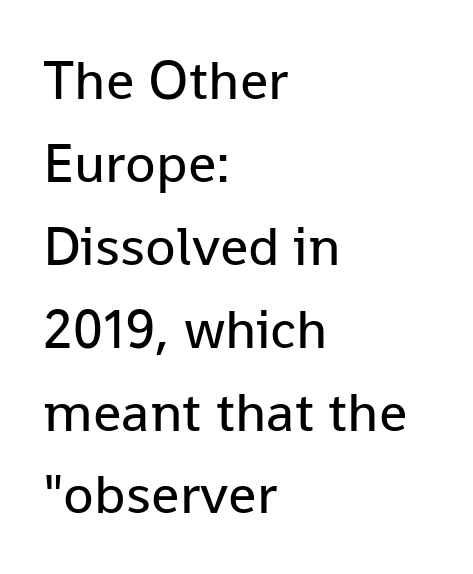
{"serif": "no", "italic": "no", "bold": "no", "weight": "regular", "width": "normal", "stroke_contrast": "low", "x_height": "medium", "monospaced": "no", "underline": "no", "align": "left", "line_spacing": "normal", "line_spacing_ratio": 1.48, "letter_spacing": "normal", "letter_spacing_em": 0.0, "glyph_px": 56}
